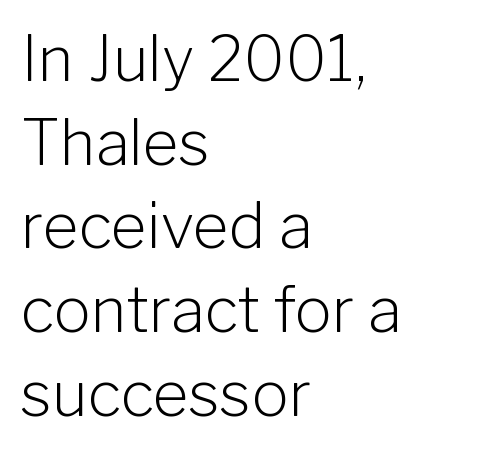
Q: Is the text bold? A: No.
Q: Is the text italic (slanted)? A: No, it is upright.
Q: Is the typeface a serif or a sans-serif typeface? A: Sans-serif.
Q: Is the text underlined? A: No.
Q: How is the paragraph aligned? A: Left-aligned.
Q: Is the spacing between letters normal or unusually wide? A: Normal.
Q: Is the spacing between lines tight, normal or loose? A: Normal.
Q: Width (condensed, normal, or wide)? A: Normal.
Q: Stroke contrast? A: Low.
Q: x-height? A: Medium.
Q: Monospaced? A: No.
